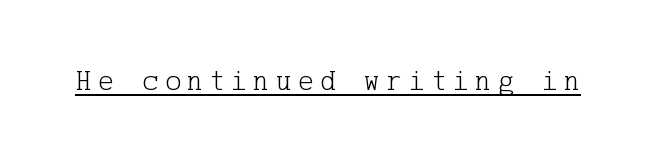
What decoration does the sample have? An underline. The strokes carry an ordinary text weight at most. The lettering stays uniformly vertical, giving the passage a roman look. The type family on display is of the serif kind. These lines have a slow, spaced-out rhythm from letter to letter.
